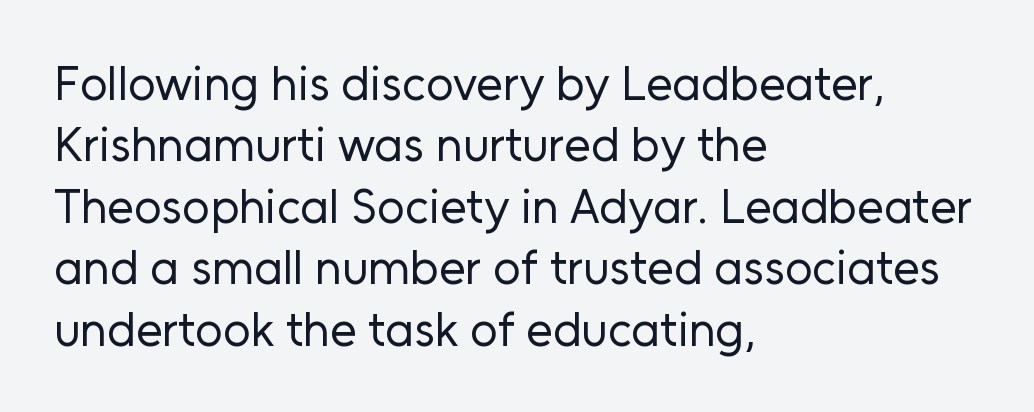
The axis of the letterforms is exactly vertical. Bare-footed words on every line. Nothing heavy about these letters — not bold at all. Is this a sans? Yes — the strokes have no serifs. Each letter keeps its own natural width here, so spacing adapts to shape. This rendering uses left alignment, leaving the right contour irregular.
